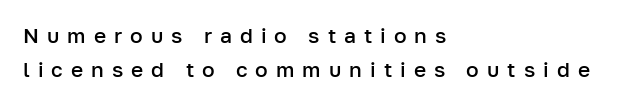
The image shows 21 px text type, upright; set left-aligned, normal line spacing (1.61x), unusually wide letter spacing (+0.38 em), not underlined.
